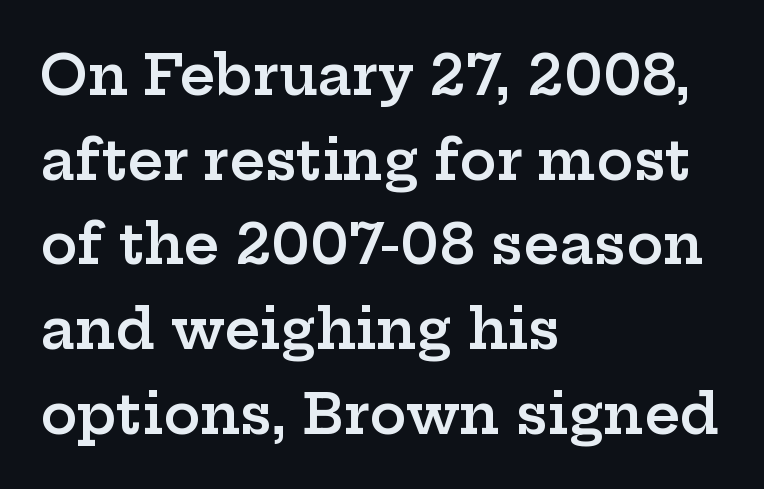
{"serif": "yes", "italic": "no", "bold": "semi", "weight": "semibold", "width": "wide", "stroke_contrast": "low", "x_height": "medium", "monospaced": "no", "underline": "no", "align": "left", "line_spacing": "normal", "line_spacing_ratio": 1.54, "letter_spacing": "normal", "letter_spacing_em": 0.0, "glyph_px": 55}
